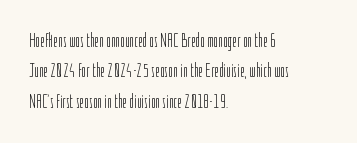
{"italic": "no", "bold": "no", "underline": "no", "align": "left", "line_spacing": "normal", "line_spacing_ratio": 1.52, "letter_spacing": "normal", "letter_spacing_em": 0.0, "glyph_px": 20}
